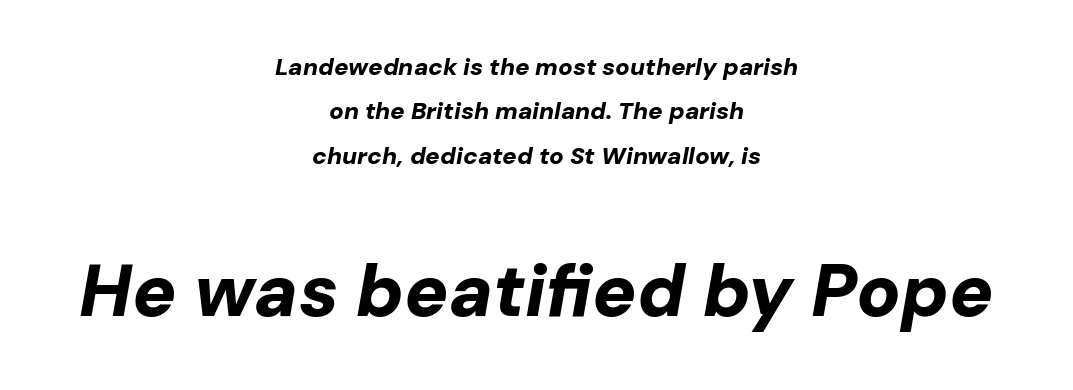
{"italic": "yes", "lean": "right", "slant_degrees": 10, "bold": "yes", "weight": "bold", "width": "normal", "stroke_contrast": "low", "x_height": "medium", "monospaced": "no", "underline": "no", "align": "center", "line_spacing_ratio": 1.85, "letter_spacing": "normal", "letter_spacing_em": 0.0, "larger_block": "second", "size_ratio": 3.04, "glyph_px": 73}
